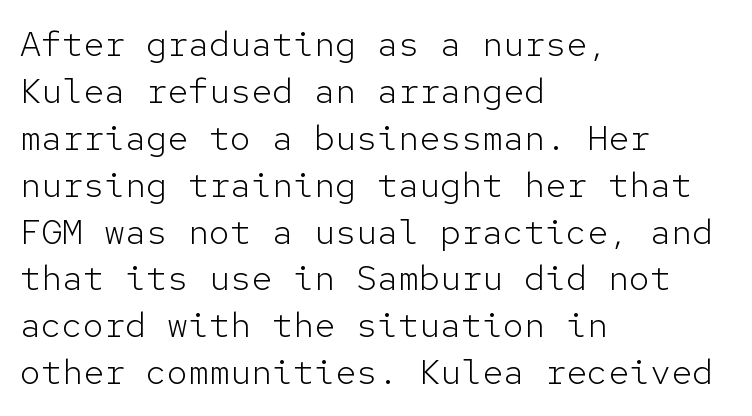
The rows are spaced the way most documents space them. This reads as an unemphasized weight, regular at the heaviest. Short and long lines alike share a common starting point at left. Unmarked baselines from the first word to the last. The rendering uses typewriter-style spacing with identical character cells. The characters display no serif detailing; their extremities are plain.
